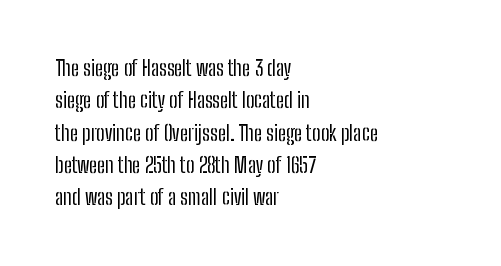
{"italic": "no", "bold": "no", "underline": "no", "align": "left", "line_spacing": "normal", "line_spacing_ratio": 1.54, "letter_spacing": "normal", "letter_spacing_em": 0.0, "glyph_px": 21}
